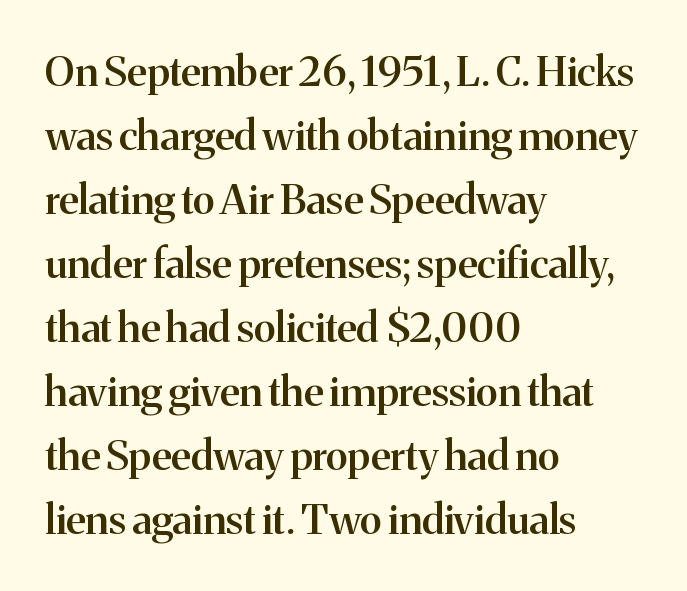
{"serif": "yes", "italic": "no", "bold": "semi", "weight": "semibold", "width": "normal", "stroke_contrast": "medium", "x_height": "medium", "monospaced": "no", "underline": "no", "align": "left", "line_spacing": "normal", "line_spacing_ratio": 1.56, "letter_spacing": "normal", "letter_spacing_em": 0.0, "glyph_px": 41}
